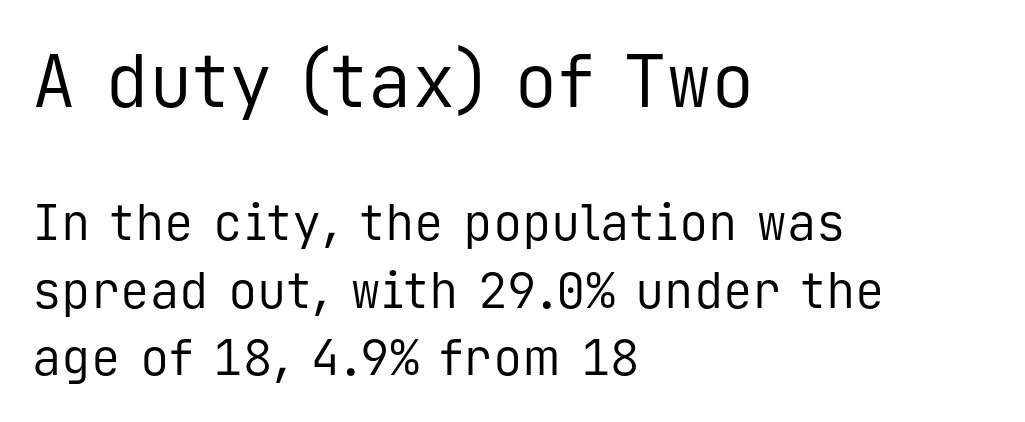
Upright lettering throughout. These lines are rendered in a fixed-pitch font. The typeface has the unassuming heft of standard copy or less. A student would notice the top passage is typeset larger than what follows. Where is the straight margin? On the left. One glance says typical: line gaps are just what's usual.
